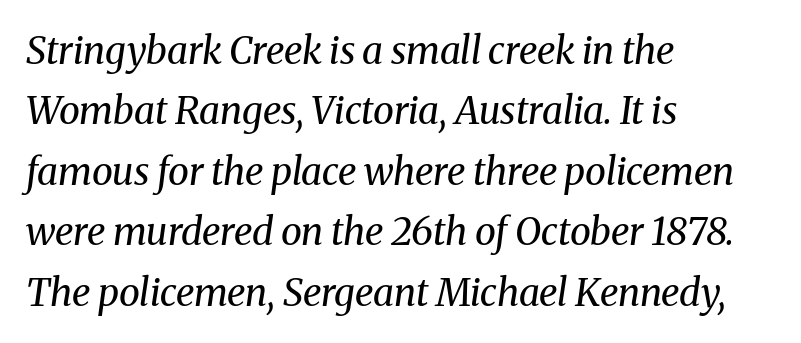
Is the block centered? No — it sits flush against the left margin. Character widths vary here, with narrow letters taking less room than wide ones. Look at the tracking — it's just the regular setting, nothing added. Bold? No — there's no thickening of the strokes. Regarding leading, the lines here are spaced in the standard way.
